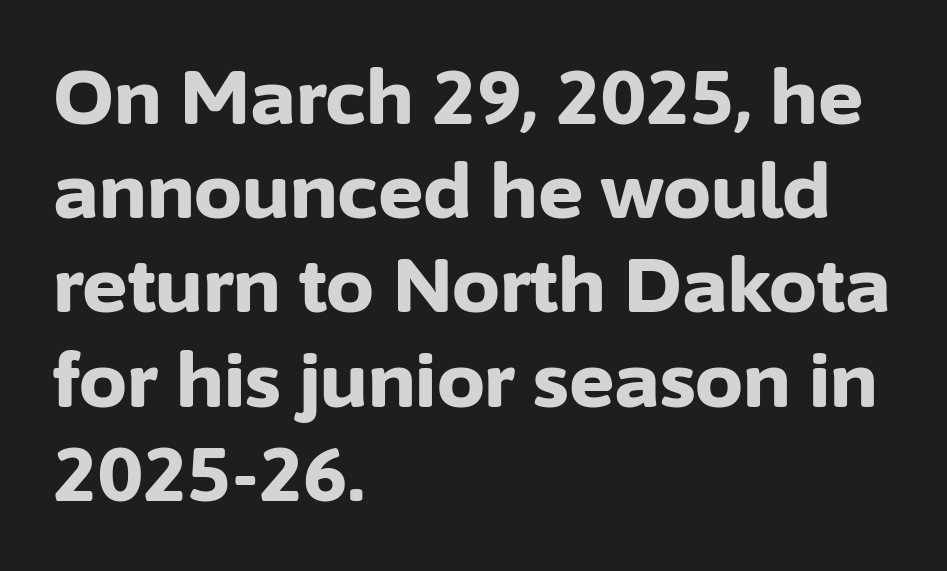
{"serif": "no", "italic": "no", "bold": "yes", "weight": "bold", "width": "normal", "stroke_contrast": "low", "x_height": "medium", "monospaced": "no", "underline": "no", "align": "left", "line_spacing_ratio": 1.24, "letter_spacing": "normal", "letter_spacing_em": 0.0, "glyph_px": 76}
